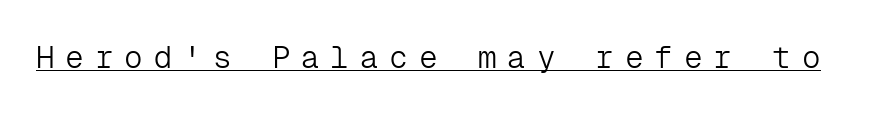
The image shows 31 px light sans-serif type, upright, monospaced; set unusually wide letter spacing (+0.35 em), underlined; low stroke contrast and a medium x-height.
